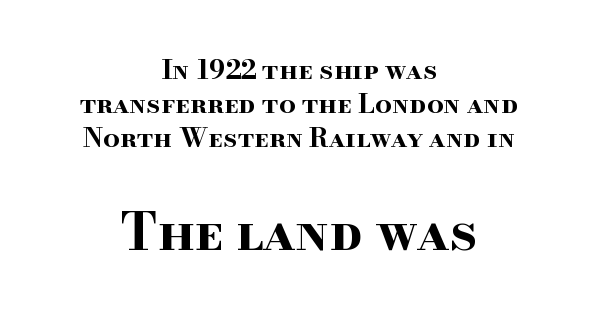
These lines are rendered in a variable-pitch font. The foot of each line stays bare and open. Compare the two chunks: the lower has the greater cap height. The typeface chosen for these lines features serifs. In terms of leading, this rendering sits right in the middle.
